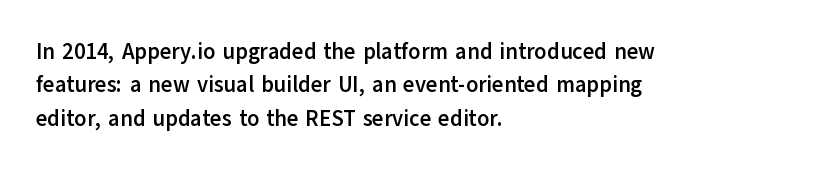
The strip under each line holds only bare page. Between one letter and the next there's only the usual sliver of space. Is there any slant? The stems are plumb. Plenty of ink on the page — the face is bold. Leading matches the norm, producing a regular column.
